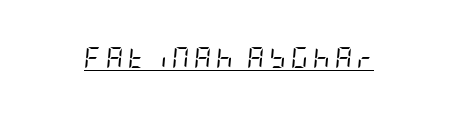
Q: Is the text bold? A: No.
Q: Is the text italic (slanted)? A: Yes, it leans right by about 5 degrees.
Q: Is the text underlined? A: Yes.
Q: Is the spacing between letters normal or unusually wide? A: Unusually wide.
